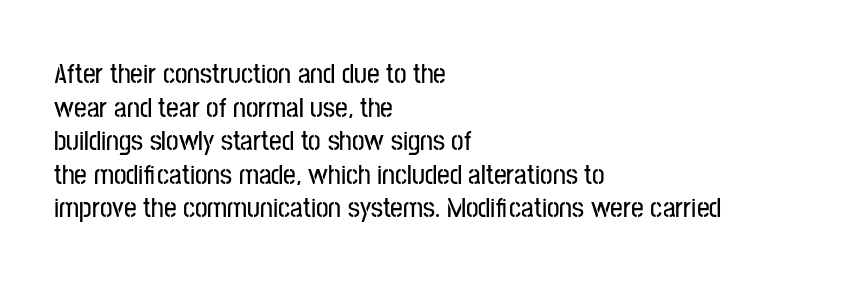
{"serif": "no", "italic": "no", "width": "condensed", "stroke_contrast": "low", "x_height": "medium", "monospaced": "no", "underline": "no", "align": "left", "line_spacing_ratio": 1.2, "letter_spacing": "normal", "letter_spacing_em": 0.0, "glyph_px": 28}
